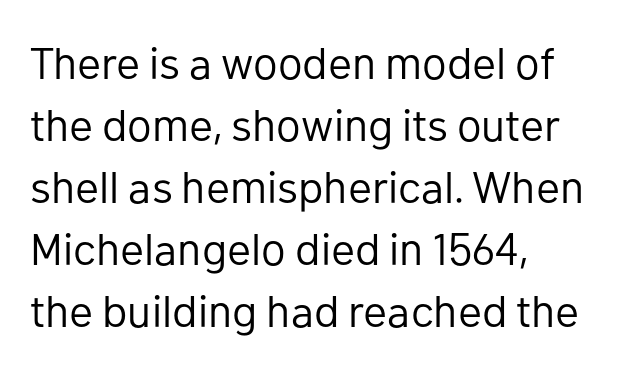
Here the designer chose a conventional face with non-uniform glyph widths. Vertical strokes here are truly vertical. Regular leading. Layout note: lines flush left. Stem width sits at or under what a default text font uses.
